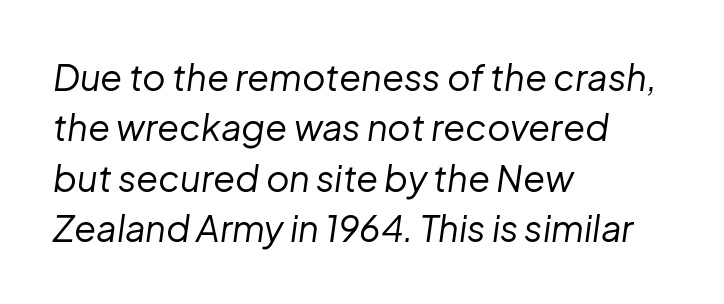
Compared with a centered layout, this one pins lines to the left instead. Quick note: interline space is typical. In terms of letterspacing, this is plain default setting. No extra ink here — the face is not bold.
